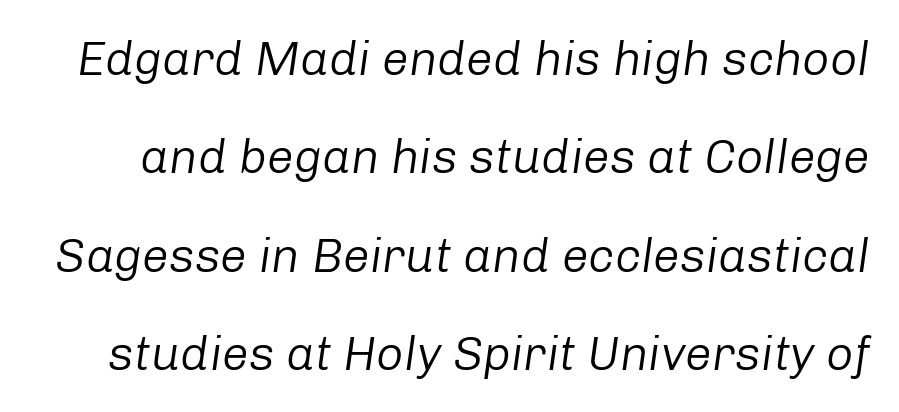
This rendering features lettering with no underline. Horizontal bands of white between lines are thick stripes. Italic: yes, the glyphs are oblique. Is this a fixed-width face? No — the glyphs have proportional, varying widths.
